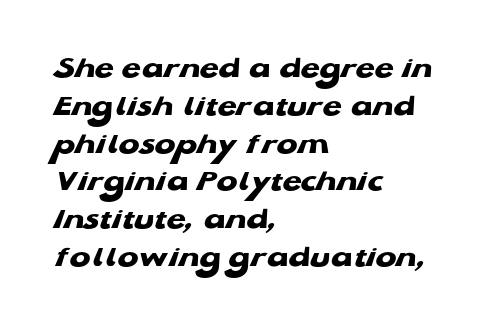
{"serif": "no", "bold": "yes", "weight": "heavy", "width": "wide", "stroke_contrast": "low", "x_height": "medium", "monospaced": "no", "underline": "no", "align": "left", "line_spacing_ratio": 1.22, "letter_spacing": "normal", "letter_spacing_em": 0.0, "glyph_px": 31}
